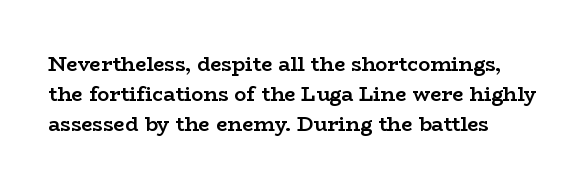
Where is the straight margin? On the left. Between one letter and the next there's only the usual sliver of space. Is there any slant? The stems are plumb. Every letter is thick-stroked: bold, no question.
